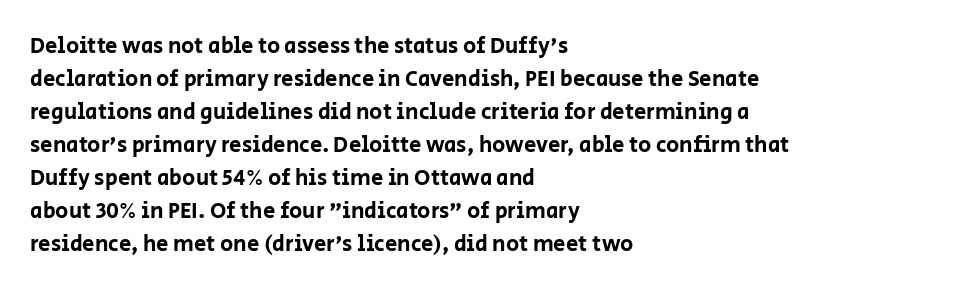
Q: Is the text italic (slanted)? A: No, it is upright.
Q: Is the text underlined? A: No.
Q: How is the paragraph aligned? A: Left-aligned.
Q: Is the spacing between letters normal or unusually wide? A: Normal.
Q: Is the spacing between lines tight, normal or loose? A: Normal.
